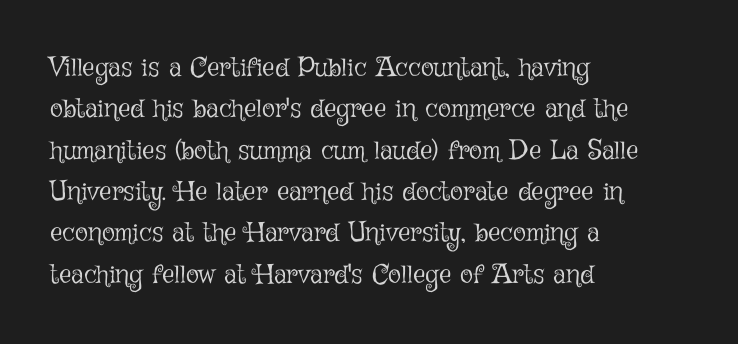
In terms of leading, this rendering sits right in the middle. The lettering stays uniformly vertical, giving the passage a roman look. Decoration check: the copy has no underline. The passage shown is not bold in any degree. How are the letters spaced? Ordinarily, with no added tracking.
